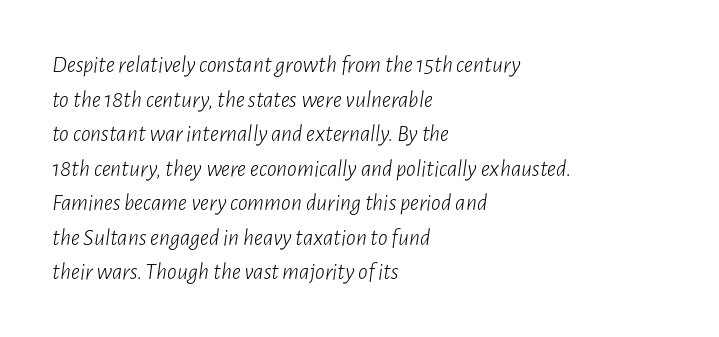
{"italic": "yes", "lean": "right", "slant_degrees": 7, "bold": "no", "underline": "no", "align": "left", "line_spacing": "normal", "line_spacing_ratio": 1.44, "letter_spacing": "normal", "letter_spacing_em": 0.0, "glyph_px": 24}
